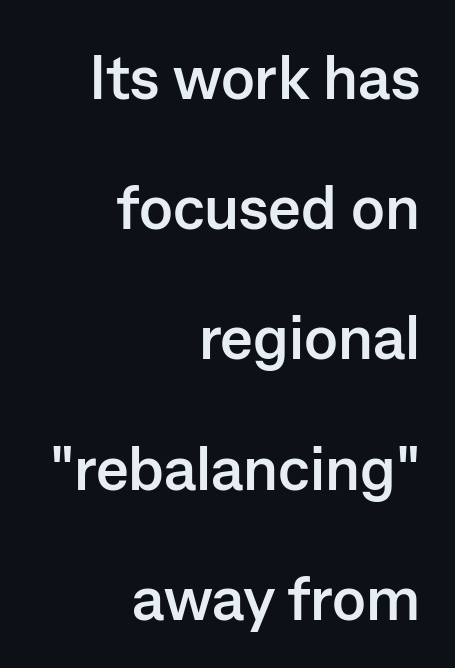
Q: Is the text bold? A: Yes.
Q: Is the text italic (slanted)? A: No, it is upright.
Q: Is the typeface a serif or a sans-serif typeface? A: Sans-serif.
Q: Is the text underlined? A: No.
Q: How is the paragraph aligned? A: Right-aligned.
Q: Is the spacing between letters normal or unusually wide? A: Normal.
Q: Is the spacing between lines tight, normal or loose? A: Loose.
Q: Width (condensed, normal, or wide)? A: Normal.
Q: Stroke contrast? A: Low.
Q: x-height? A: Medium.
Q: Monospaced? A: No.
